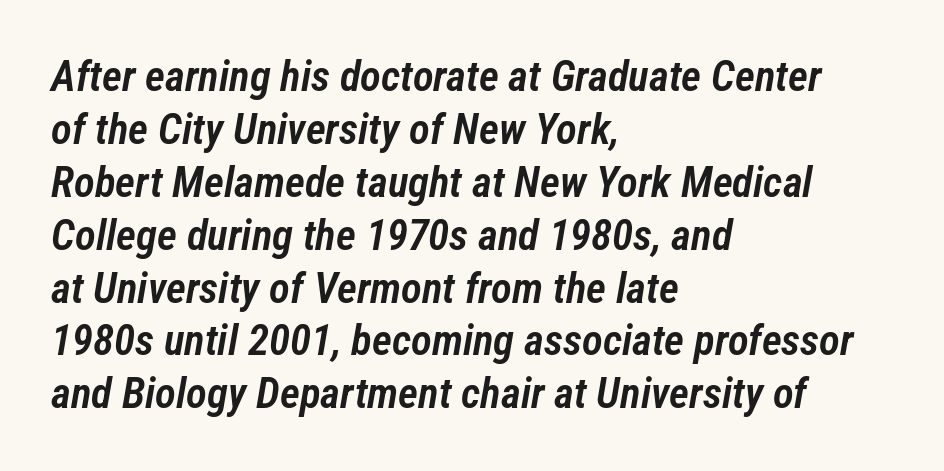
Q: Is the text bold? A: Semi-bold.
Q: Is the text italic (slanted)? A: Yes, it leans right by about 12 degrees.
Q: Is the text underlined? A: No.
Q: How is the paragraph aligned? A: Left-aligned.
Q: Is the spacing between letters normal or unusually wide? A: Normal.
Q: Width (condensed, normal, or wide)? A: Condensed.
Q: Stroke contrast? A: Low.
Q: x-height? A: Medium.
Q: Monospaced? A: No.
